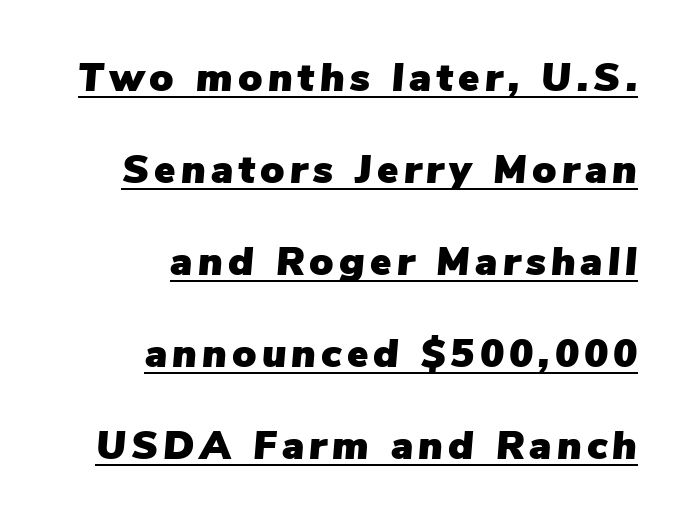
{"italic": "yes", "lean": "right", "slant_degrees": 5, "width": "normal", "stroke_contrast": "low", "x_height": "medium", "monospaced": "no", "underline": "yes", "align": "right", "line_spacing": "loose", "line_spacing_ratio": 2.3, "glyph_px": 40}
